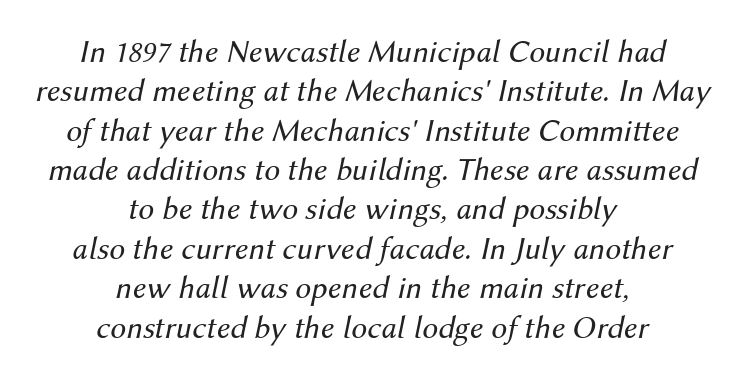
{"italic": "yes", "lean": "right", "slant_degrees": 12, "bold": "no", "weight": "regular", "width": "normal", "stroke_contrast": "medium", "x_height": "medium", "monospaced": "no", "underline": "no", "align": "center", "line_spacing_ratio": 1.23, "letter_spacing": "normal", "letter_spacing_em": 0.0, "glyph_px": 32}
